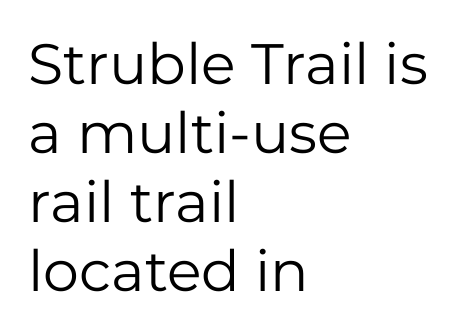
Spacing between characters is what you'd get straight out of the box. A typesetter would call this proportional, since set widths differ per character. I'd call this a sans setting — the letters go barefoot. Unlike italic type, these characters show no tilt at all.
